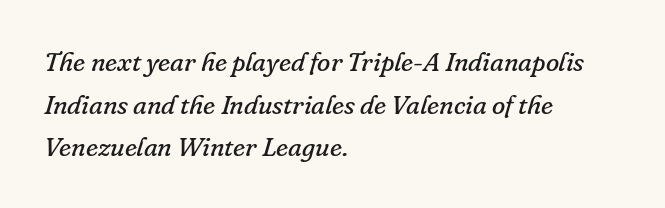
Q: Is the text bold? A: No.
Q: Is the text italic (slanted)? A: Yes, it leans right by about 16 degrees.
Q: Is the text underlined? A: No.
Q: How is the paragraph aligned? A: Left-aligned.
Q: Is the spacing between letters normal or unusually wide? A: Normal.
Q: Is the spacing between lines tight, normal or loose? A: Normal.
